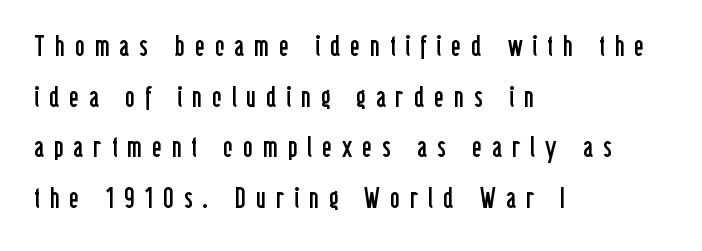
The image shows 29 px regular-weight, condensed sans-serif type, upright; set left-aligned, line spacing 1.75x, unusually wide letter spacing (+0.35 em), not underlined; low stroke contrast and a medium x-height.
